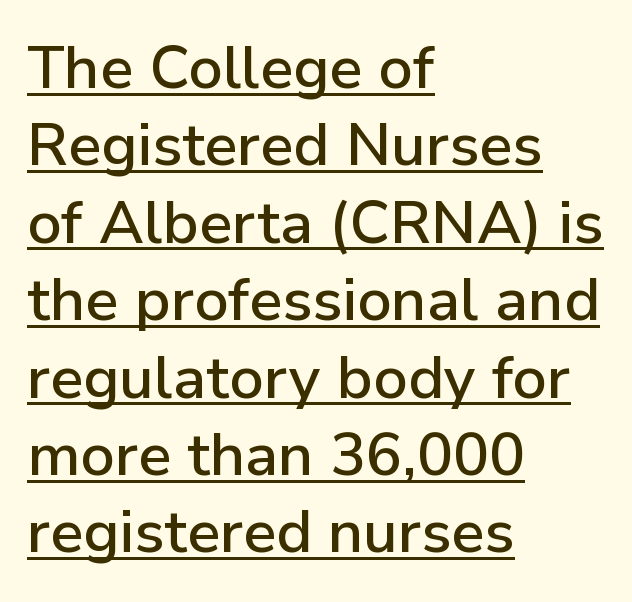
The image shows 60 px sans-serif type, upright; set left-aligned, normal line spacing (1.29x), normal letter spacing, underlined; low stroke contrast and a medium x-height.
